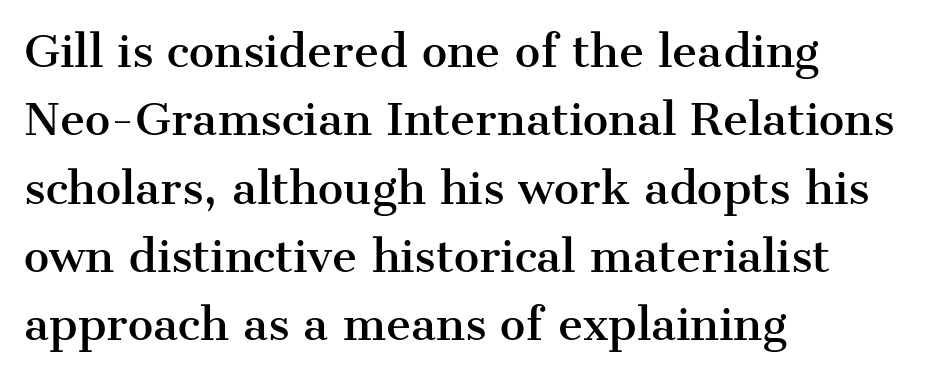
{"serif": "yes", "italic": "no", "width": "normal", "stroke_contrast": "medium", "x_height": "medium", "monospaced": "no", "underline": "no", "align": "left", "line_spacing": "normal", "line_spacing_ratio": 1.59, "letter_spacing": "normal", "letter_spacing_em": 0.0, "glyph_px": 43}
